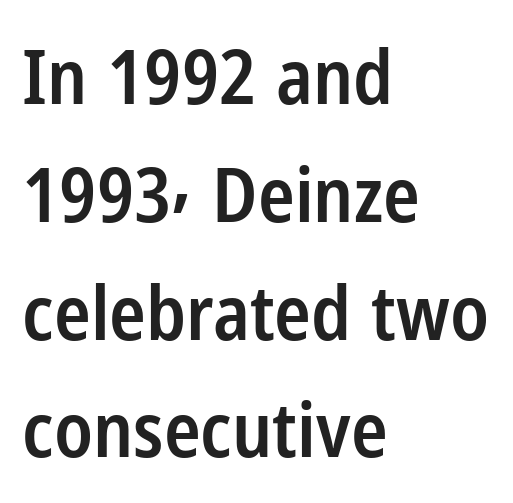
Q: Is the text bold? A: Semi-bold.
Q: Is the text italic (slanted)? A: No, it is upright.
Q: Is the typeface a serif or a sans-serif typeface? A: Sans-serif.
Q: Is the text underlined? A: No.
Q: How is the paragraph aligned? A: Left-aligned.
Q: Is the spacing between letters normal or unusually wide? A: Normal.
Q: Is the spacing between lines tight, normal or loose? A: Normal.
Q: Width (condensed, normal, or wide)? A: Condensed.
Q: Stroke contrast? A: Low.
Q: x-height? A: Medium.
Q: Monospaced? A: No.
